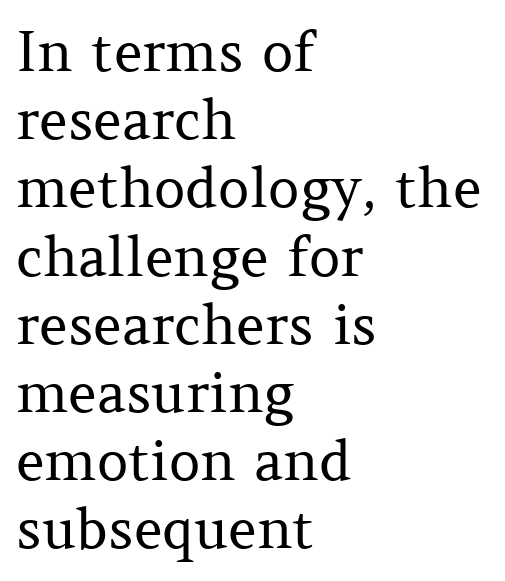
The image shows 55 px regular-weight serif type, upright; set left-aligned, line spacing 1.24x, normal letter spacing, not underlined; medium stroke contrast and a medium x-height.
